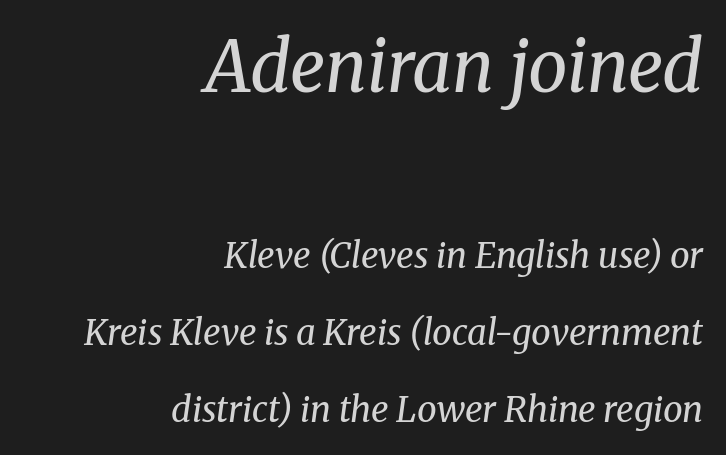
Each letter's strokes conclude with small projecting serifs. Quick note: interline space is abundant. Characters follow at the spacing the type designer built in. The string is rendered with underlining switched off. Is the stroke heavy? The answer is a plain regular-or-lighter. Block one is the big one; block two sits smaller underneath.
